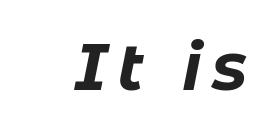
The image shows 66 px bold type, italic (leaning right); set not underlined; low stroke contrast and a medium x-height.
